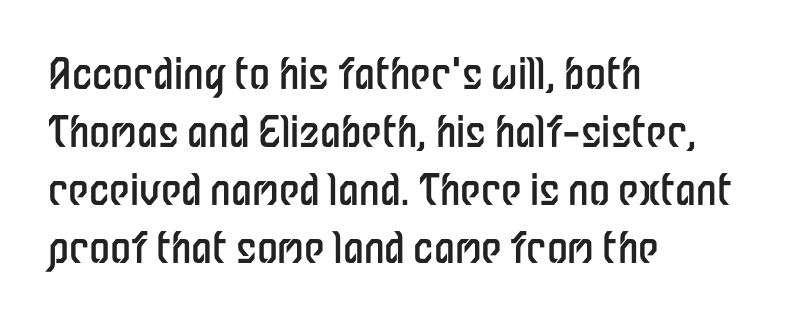
The image shows 42 px regular-weight, condensed sans-serif type, upright; set left-aligned, normal line spacing (1.38x), normal letter spacing, not underlined; low stroke contrast and a medium x-height.
